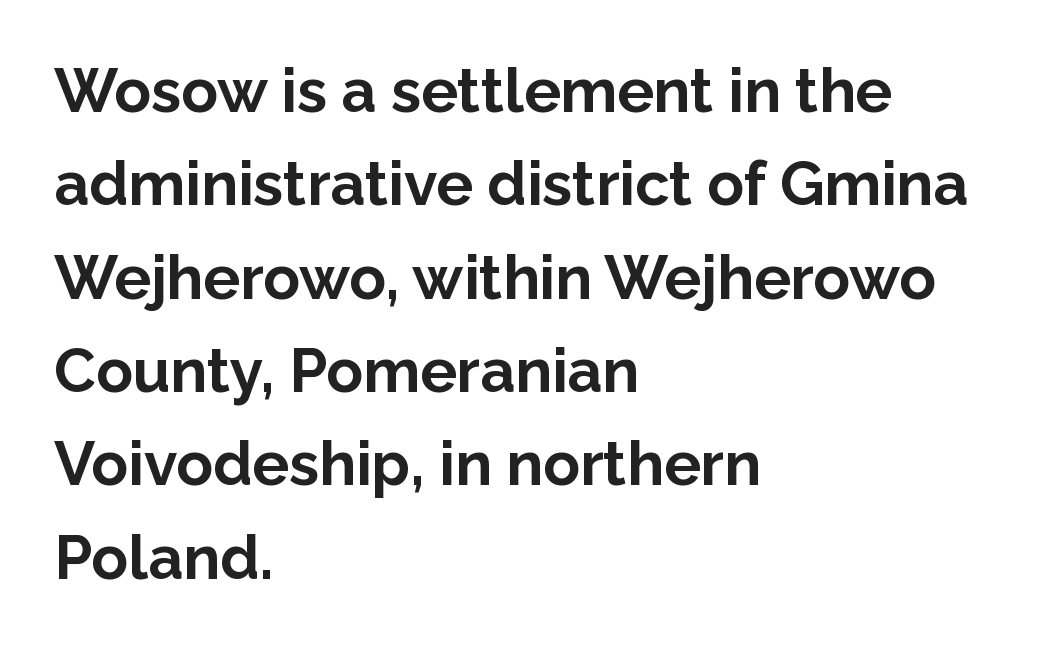
The image shows 61 px bold sans-serif type, upright; set left-aligned, normal line spacing (1.53x), normal letter spacing, not underlined; low stroke contrast and a medium x-height.
